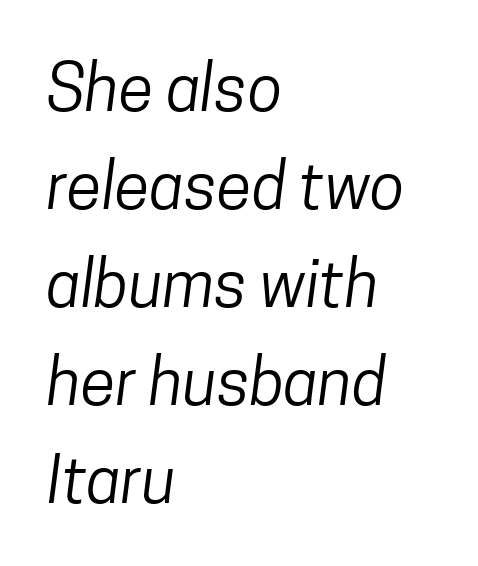
Compared with typical body copy, the letter spacing here is the same. The weight tops out at a normal text grade. Baseline-to-baseline distance is the conventional proportion of letter height. The strip under each line holds only bare page. The characters display no serif detailing; their extremities are plain. Line starts are locked; line ends wander.
